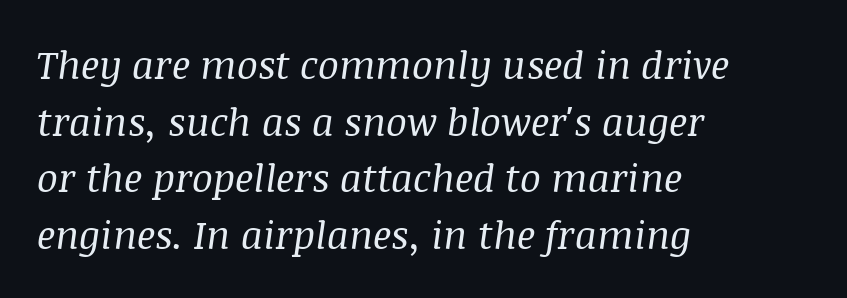
Q: Is the text bold? A: No.
Q: Is the text italic (slanted)? A: Yes, it leans right by about 8 degrees.
Q: Is the typeface a serif or a sans-serif typeface? A: Serif.
Q: Is the text underlined? A: No.
Q: How is the paragraph aligned? A: Left-aligned.
Q: Is the spacing between letters normal or unusually wide? A: Normal.
Q: Is the spacing between lines tight, normal or loose? A: Normal.
Q: Width (condensed, normal, or wide)? A: Normal.
Q: Stroke contrast? A: Medium.
Q: x-height? A: Large.
Q: Monospaced? A: No.
